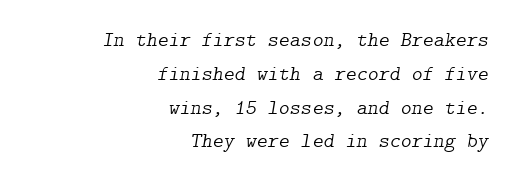
How are the letters spaced? Ordinarily, with no added tracking. Notice how the passage keeps a crisp vertical edge on the right only. The rendering uses a moderate line-height, typical for paragraphs. Descenders hang freely into open space. Vertical stems look standard width or narrower in stroke.
